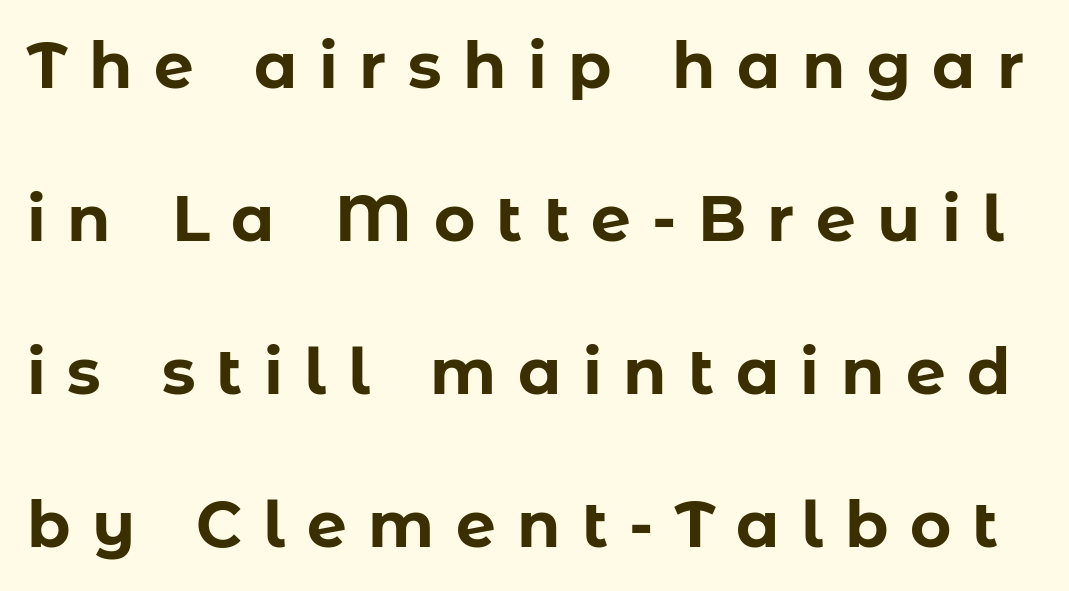
Rows of type keep a wide berth in the vertical direction. Each row of text sits above clean, open space. This is roman type, the default non-slanted kind. Do the characters align in a grid? No, the font is proportional. Strokes here are thick enough to call this a true bold.
